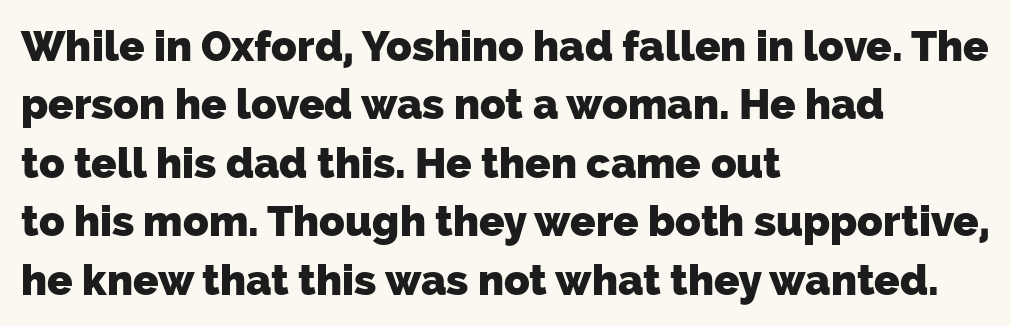
{"serif": "no", "bold": "yes", "weight": "heavy", "width": "normal", "stroke_contrast": "low", "x_height": "medium", "monospaced": "no", "underline": "no", "align": "left", "line_spacing": "normal", "line_spacing_ratio": 1.39, "letter_spacing": "normal", "letter_spacing_em": 0.0, "glyph_px": 42}
